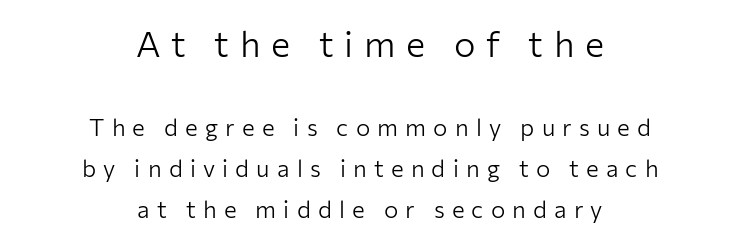
The image shows 36 px light sans-serif type, upright; set centered, line spacing 1.72x, unusually wide letter spacing (+0.3 em), not underlined; the first (top) block is 1.5x larger; low stroke contrast and a medium x-height.
